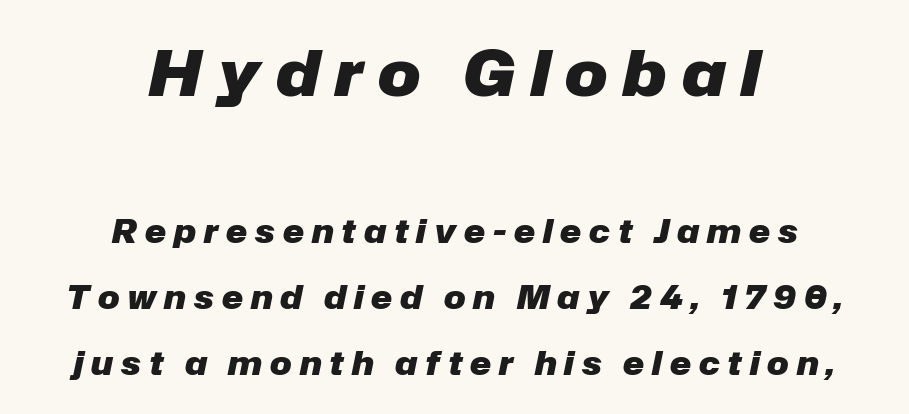
{"italic": "yes", "lean": "right", "slant_degrees": 12, "bold": "yes", "weight": "heavy", "width": "normal", "stroke_contrast": "low", "x_height": "medium", "monospaced": "no", "underline": "no", "align": "center", "line_spacing": "loose", "line_spacing_ratio": 2.07, "letter_spacing": "wide", "letter_spacing_em": 0.25, "larger_block": "first", "size_ratio": 1.97, "glyph_px": 63}
